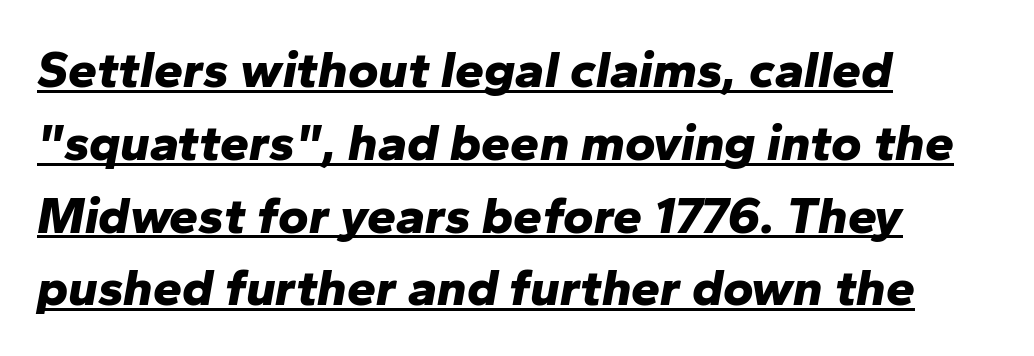
A student would call this left alignment; a typographer would say flush left, rag right. It's the slanting kind of type. The type is set solid horizontally, with unmodified tracking. The face used here has the dense, thick strokes of a bold. Descenders here cross a horizontal rule under the line. One glance says typical: line gaps are just what's usual.
